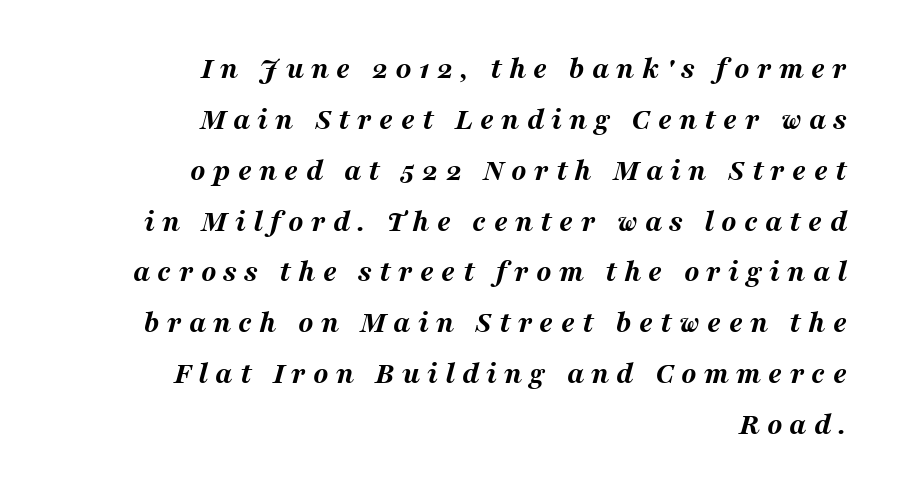
Character widths vary here, with narrow letters taking less room than wide ones. The rows are spaced the way most documents space them. The type is letterspaced generously, with wide tracking. Every letter is thick-stroked: bold, no question.
